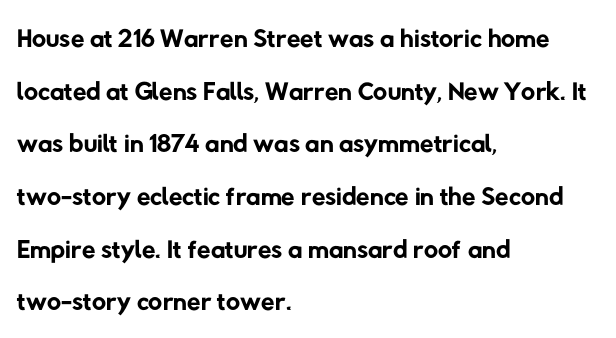
Nothing heavy about these letters — not bold at all. Spacing verdict: proportional, widths tailored to each character. Compared with typical paragraphs, the rows here are spaced about the same. Honestly, there is no underline to notice here at all. The letterforms sit shoulder to shoulder at normal distance. This is sans-serif lettering, the kind often seen on screens and signage.
